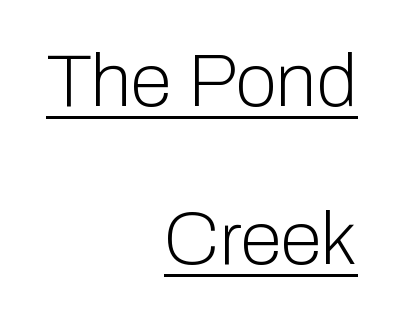
{"serif": "no", "italic": "no", "bold": "no", "weight": "light", "width": "normal", "stroke_contrast": "low", "x_height": "medium", "monospaced": "no", "underline": "yes", "align": "right", "line_spacing": "loose", "line_spacing_ratio": 2.11, "letter_spacing": "normal", "letter_spacing_em": 0.0, "glyph_px": 75}
